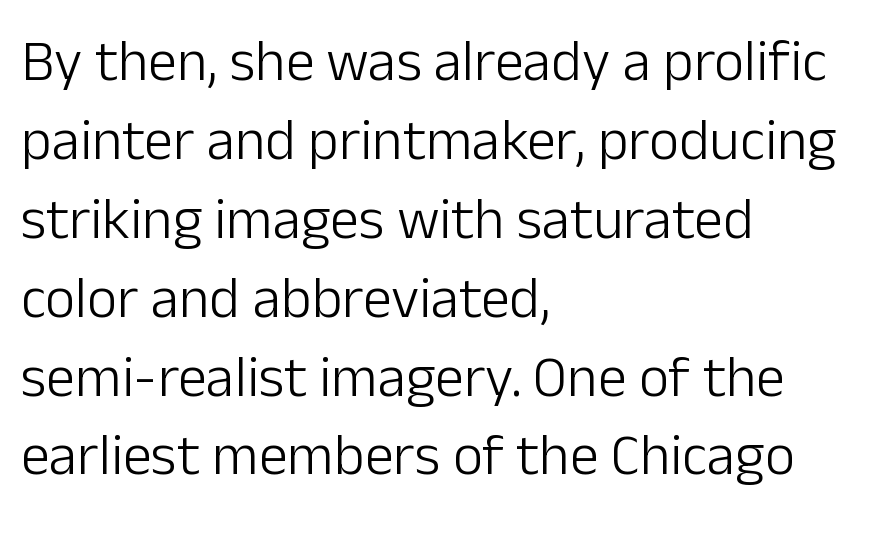
These lines were composed using upright roman letters. This rendering leaves character spacing at its baseline value. Alignment: flush left. These lines are rendered in a variable-pitch font.
